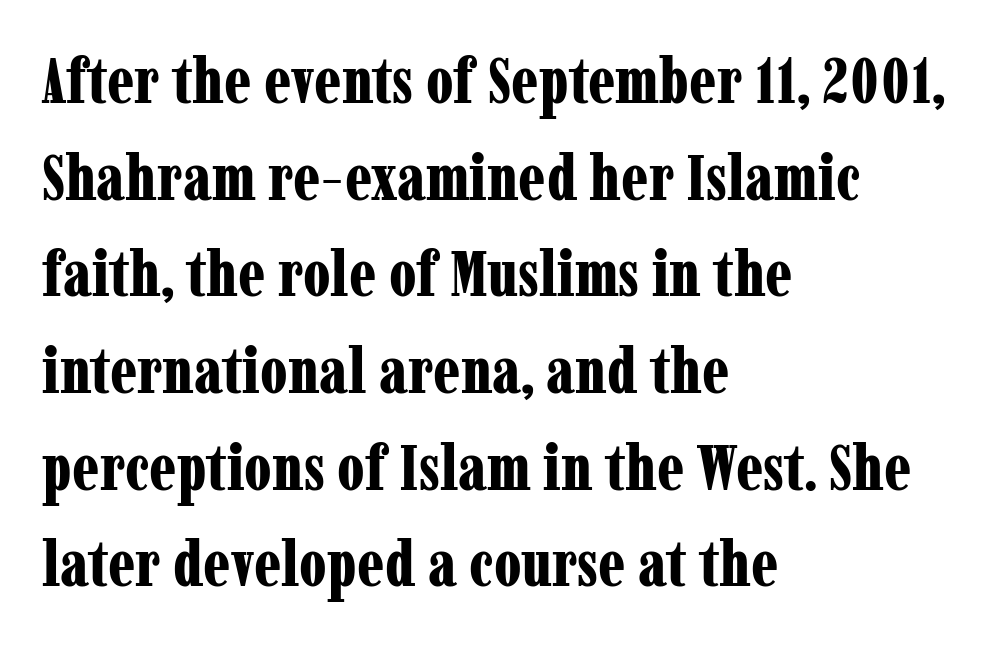
Quick note: not italic, upright. Teacher's note: observe the even left margin — that is flush-left alignment. Decoration check: the copy has no underline. You'd pick this weight for a headline — it's a proper bold. You can tell from the footed stems that serif type was used.
